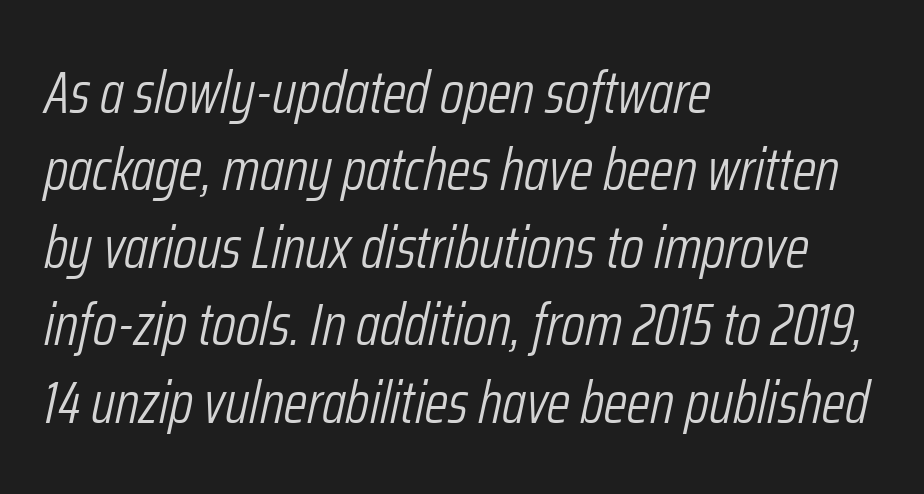
{"italic": "yes", "lean": "right", "slant_degrees": 12, "bold": "no", "weight": "light", "width": "condensed", "stroke_contrast": "low", "x_height": "medium", "monospaced": "no", "underline": "no", "align": "left", "line_spacing": "normal", "line_spacing_ratio": 1.29, "letter_spacing": "normal", "letter_spacing_em": 0.0, "glyph_px": 60}
